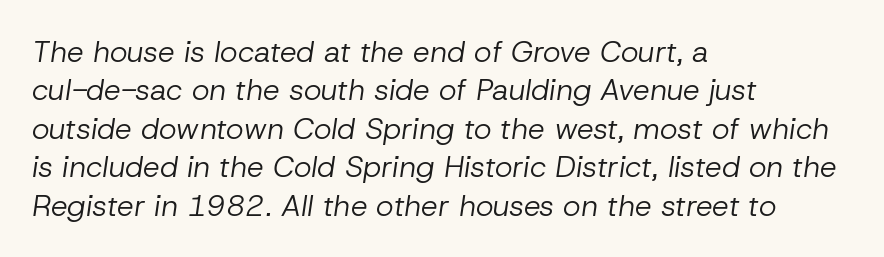
The image shows 30 px regular-weight type, italic (leaning right); set left-aligned, normal line spacing (1.28x), normal letter spacing, not underlined; low stroke contrast and a medium x-height.
